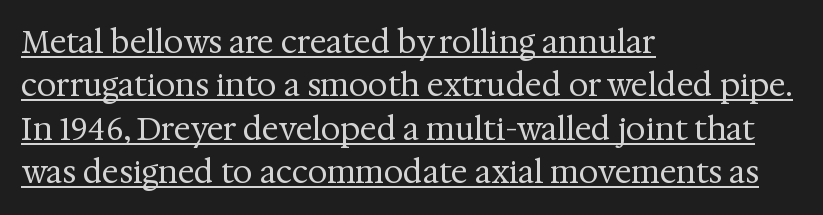
The image shows 31 px regular-weight serif type, upright; set left-aligned, normal line spacing (1.4x), normal letter spacing, underlined; medium stroke contrast and a medium x-height.
